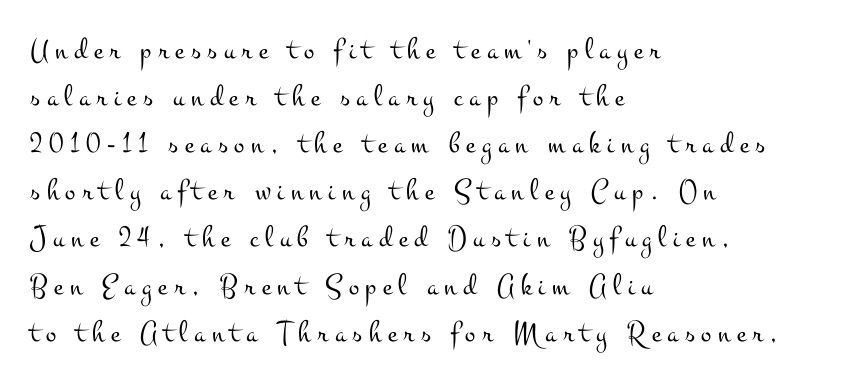
Summary of weight: not heavy and not bold. Do the characters align in a grid? No, the font is proportional. Which margin do the lines hug? The left one — the right edge is uneven. The foot of each line stays bare and open. Does the leading feel generous? No, just average.
